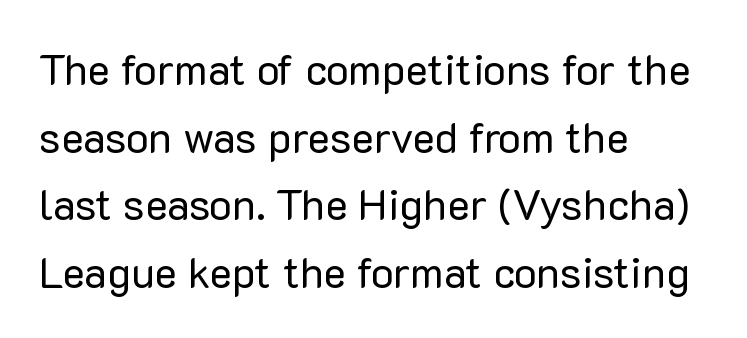
Caption: multi-line text, flush left, ragged right. A typesetter would call this proportional, since set widths differ per character. The space beneath each line is pristine and unruled. The lettering holds an erect, upright posture throughout. Caption: standard tracking, unaltered. The weight would be labelled regular, book, light, or lighter still.
